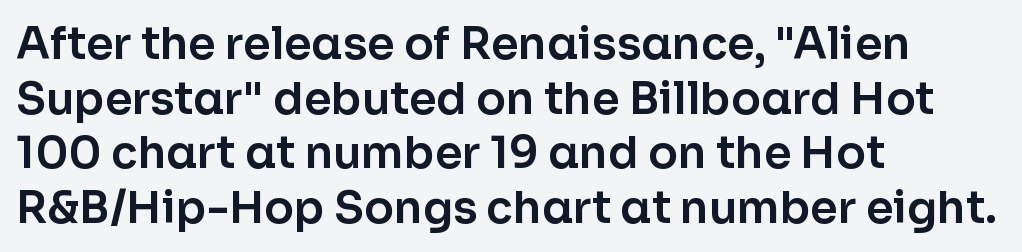
The image shows 44 px sans-serif type, upright; set left-aligned, line spacing 1.24x, normal letter spacing, not underlined; low stroke contrast and a medium x-height.
